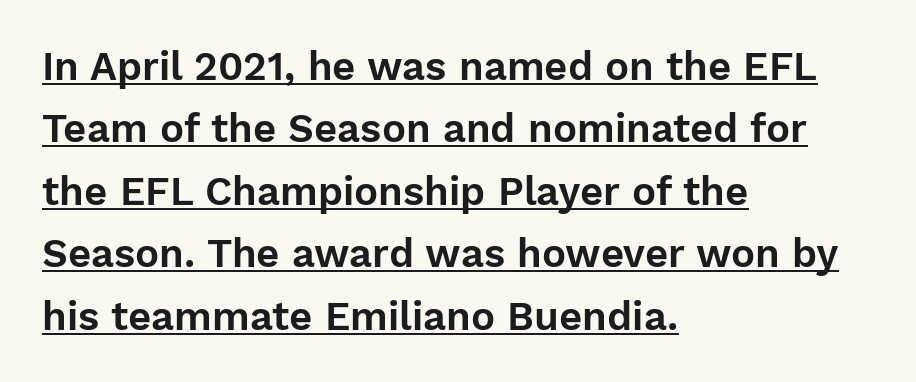
The face used here is proportionally spaced, like ordinary book or web type. Each line starts at the same left margin while the right side varies. Does extra space separate the letters? No, they use regular spacing. The font family rendered here belongs to the sans-serif group.
